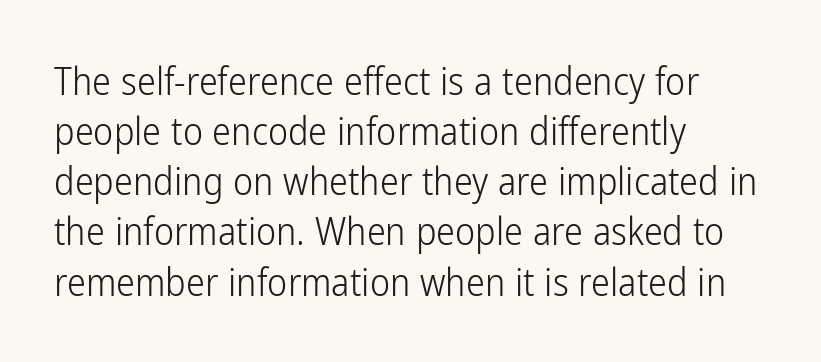
{"serif": "no", "italic": "no", "bold": "no", "weight": "light", "width": "condensed", "stroke_contrast": "low", "x_height": "medium", "monospaced": "no", "underline": "no", "align": "left", "line_spacing": "normal", "line_spacing_ratio": 1.32, "letter_spacing": "normal", "letter_spacing_em": 0.0, "glyph_px": 38}
